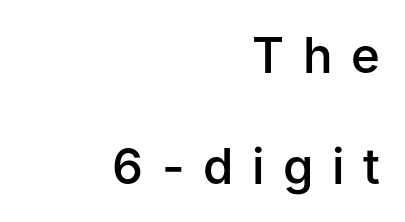
Any mark beneath the type? The region is blank. Heft: intermediate — a semibold. To sum up the face: it is a sans, with no serifs. Honestly, the letter spacing is so wide it's the main thing you notice. Posture: upright roman. If you measured baseline to baseline, you'd find a long distance.
